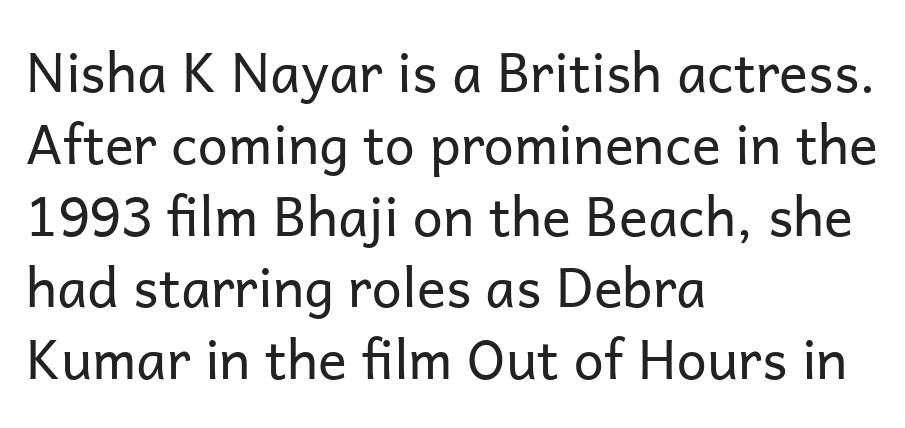
{"serif": "no", "italic": "no", "bold": "no", "weight": "regular", "width": "normal", "stroke_contrast": "low", "x_height": "medium", "monospaced": "no", "underline": "no", "align": "left", "line_spacing": "normal", "line_spacing_ratio": 1.33, "letter_spacing": "normal", "letter_spacing_em": 0.0, "glyph_px": 54}
